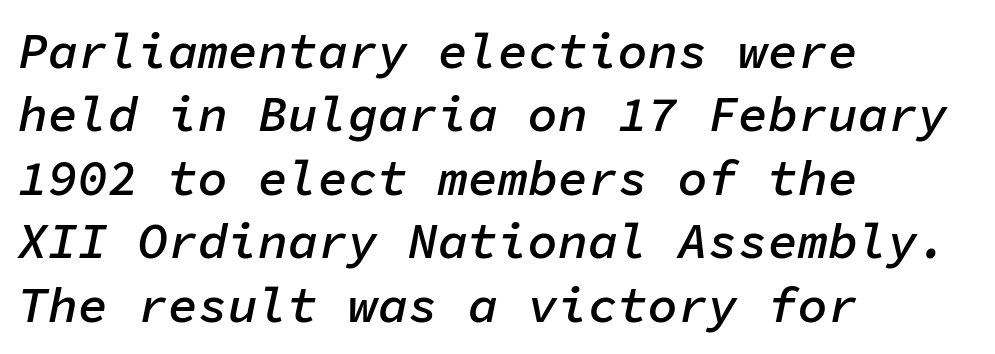
Q: Is the text bold? A: Semi-bold.
Q: Is the text italic (slanted)? A: Yes, it leans right by about 11 degrees.
Q: Is the text underlined? A: No.
Q: How is the paragraph aligned? A: Left-aligned.
Q: Is the spacing between letters normal or unusually wide? A: Normal.
Q: Is the spacing between lines tight, normal or loose? A: Normal.
Q: Width (condensed, normal, or wide)? A: Normal.
Q: Stroke contrast? A: Low.
Q: x-height? A: Medium.
Q: Monospaced? A: Yes.
